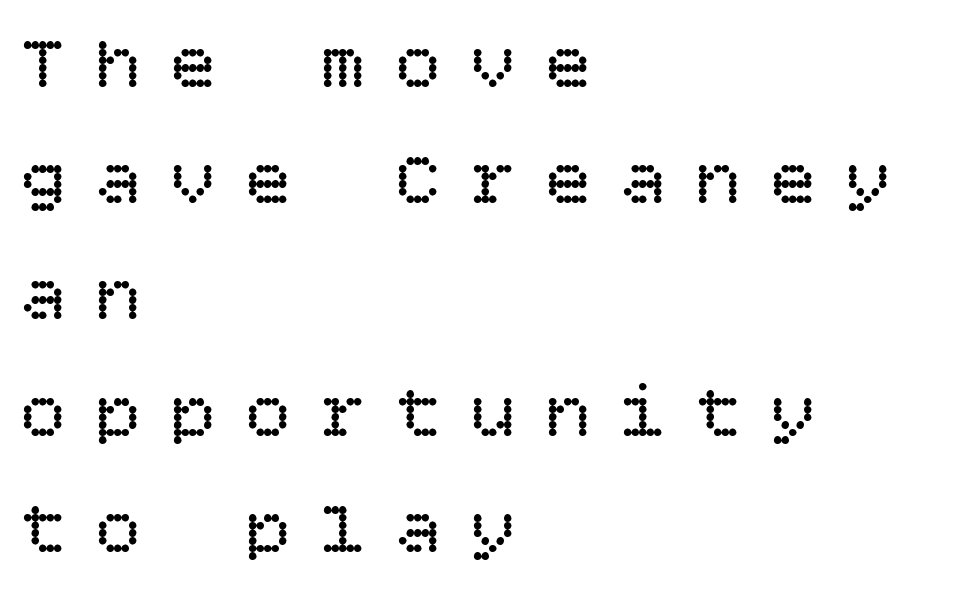
{"italic": "no", "bold": "no", "weight": "regular", "width": "normal", "stroke_contrast": "low", "x_height": "large", "underline": "no", "align": "left", "line_spacing": "normal", "line_spacing_ratio": 1.55, "letter_spacing": "wide", "letter_spacing_em": 0.4, "glyph_px": 75}
